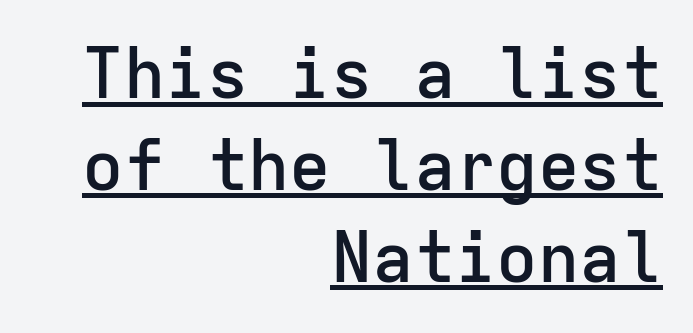
This rendering leaves character spacing at its baseline value. Horizontally, the lines are justified to the trailing edge only. How heavy is the stroke? Medium-heavy — a semibold, shy of bold. No feet cap the strokes, marking this as sans-serif type. Monospaced: the letters line up in strict vertical columns. The specimen includes a rule beneath the text block's lines.
